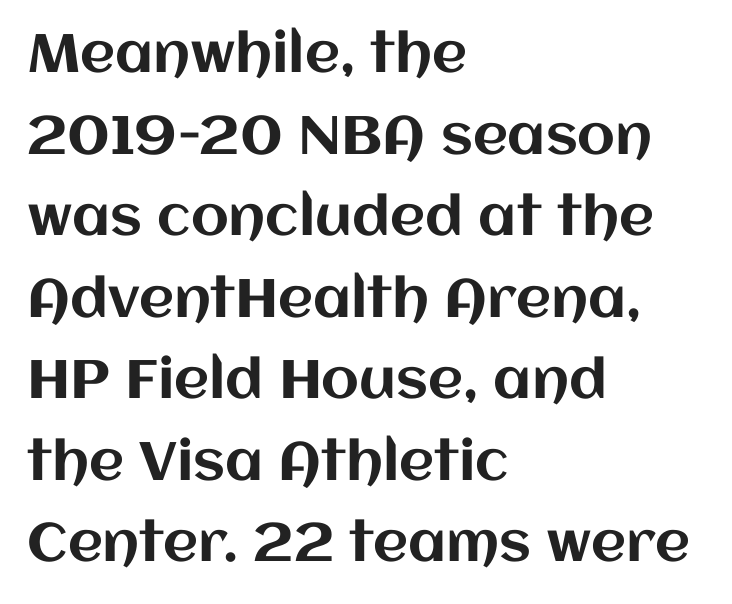
Q: Is the text italic (slanted)? A: No, it is upright.
Q: Is the text underlined? A: No.
Q: How is the paragraph aligned? A: Left-aligned.
Q: Is the spacing between letters normal or unusually wide? A: Normal.
Q: Is the spacing between lines tight, normal or loose? A: Normal.
Q: Width (condensed, normal, or wide)? A: Normal.
Q: Stroke contrast? A: Medium.
Q: x-height? A: Large.
Q: Monospaced? A: No.
